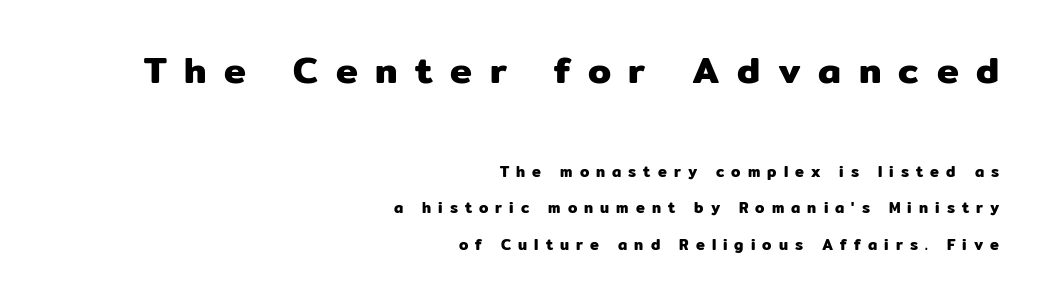
The image shows 37 px sans-serif type, upright; set right-aligned, loose line spacing (2.42x), unusually wide letter spacing (+0.47 em), not underlined; the first (top) block is 2.47x larger; low stroke contrast and a medium x-height.
